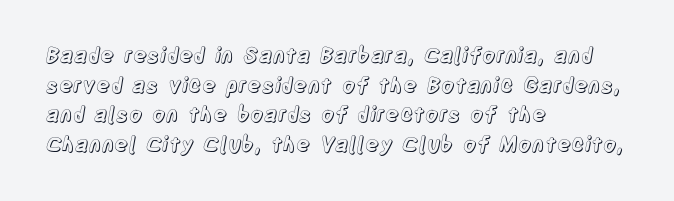
{"underline": "no", "align": "left", "line_spacing": "normal", "line_spacing_ratio": 1.41, "letter_spacing": "normal", "letter_spacing_em": 0.0, "glyph_px": 21}
